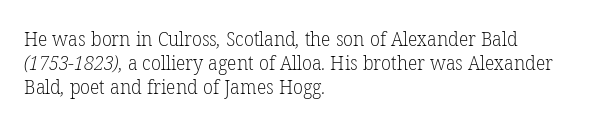
{"bold": "no", "underline": "no", "align": "left", "line_spacing_ratio": 1.21, "letter_spacing": "normal", "letter_spacing_em": 0.0, "glyph_px": 20}
